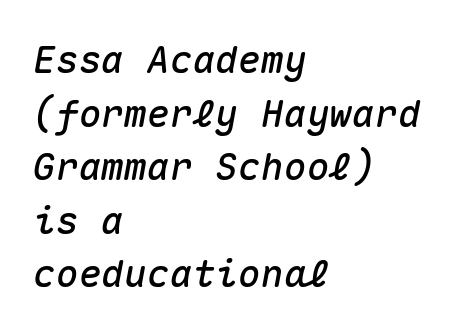
{"italic": "yes", "lean": "right", "slant_degrees": 10, "width": "normal", "stroke_contrast": "medium", "x_height": "medium", "monospaced": "yes", "underline": "no", "align": "left", "line_spacing": "normal", "line_spacing_ratio": 1.41, "letter_spacing": "normal", "letter_spacing_em": 0.0, "glyph_px": 38}
